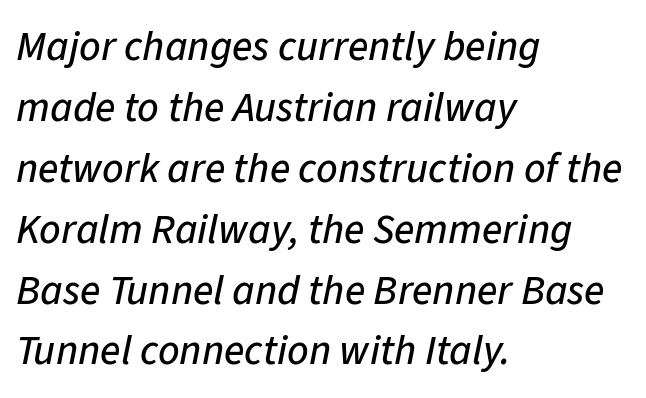
The image shows 42 px text type, italic (leaning right); set left-aligned, normal line spacing (1.45x), normal letter spacing, not underlined; low stroke contrast and a medium x-height.
